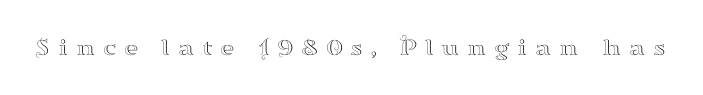
{"italic": "no", "underline": "no", "letter_spacing": "wide", "letter_spacing_em": 0.3, "glyph_px": 25}
